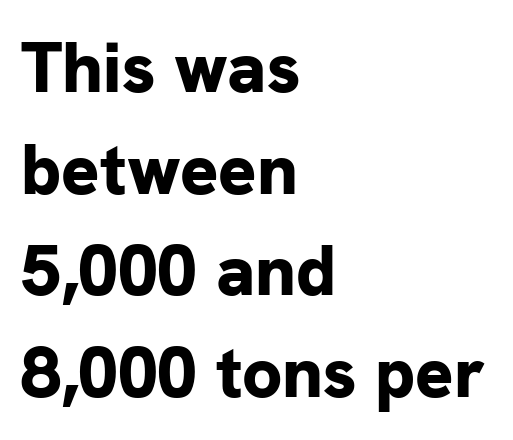
This sample is left-justified, so line endings fall wherever the words run out. This sample has the flowing, uneven cadence of proportional lettering. A bare baseline throughout the passage. The characters display no serif detailing; their extremities are plain.
